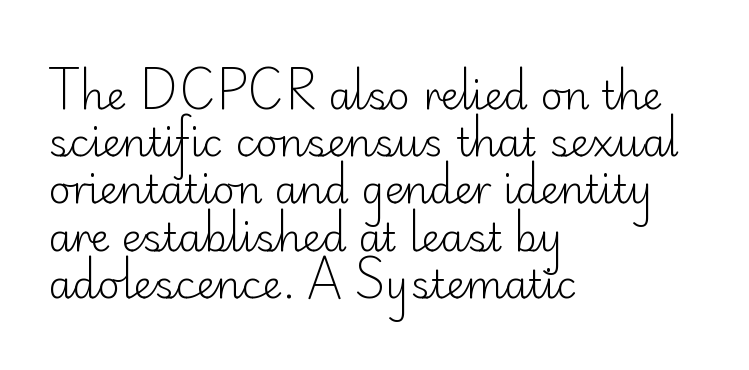
{"serif": "no", "italic": "no", "bold": "no", "weight": "light", "width": "normal", "stroke_contrast": "low", "x_height": "small", "monospaced": "no", "underline": "no", "align": "left", "line_spacing_ratio": 1.21, "letter_spacing": "normal", "letter_spacing_em": 0.0, "glyph_px": 39}
